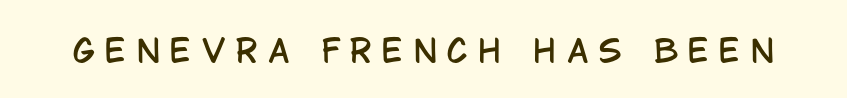
Posture: upright roman. Observe the absence of serifs on each vertical stroke in this sample. Think of a printed novel: that variable character pitch is what you see here. This rendering features lettering with no underline. The horizontal fit of the characters is loose and conspicuously gappy.
